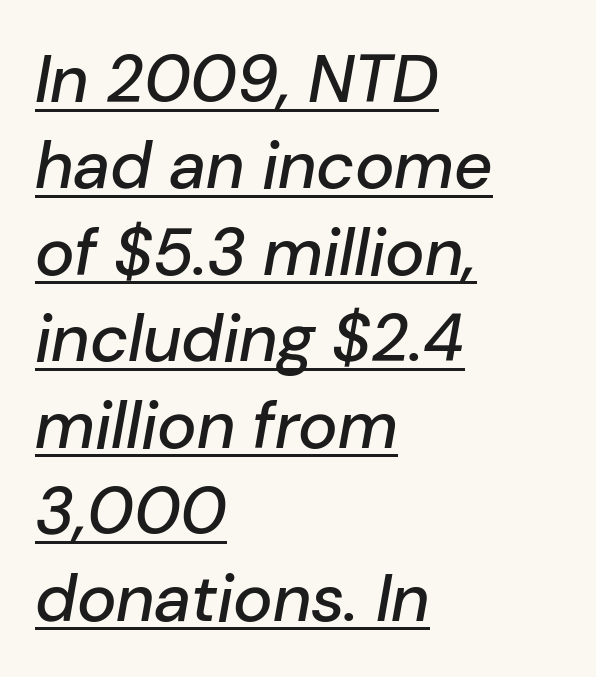
{"italic": "yes", "lean": "right", "slant_degrees": 10, "width": "normal", "stroke_contrast": "low", "x_height": "medium", "monospaced": "no", "underline": "yes", "align": "left", "line_spacing": "normal", "line_spacing_ratio": 1.29, "letter_spacing": "normal", "letter_spacing_em": 0.0, "glyph_px": 67}
